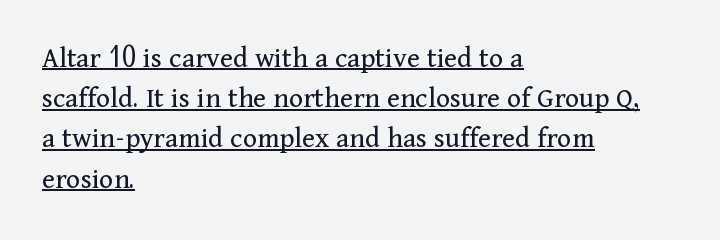
{"serif": "yes", "italic": "no", "bold": "no", "weight": "regular", "width": "normal", "stroke_contrast": "medium", "x_height": "medium", "monospaced": "no", "underline": "yes", "align": "left", "line_spacing": "normal", "line_spacing_ratio": 1.34, "letter_spacing": "normal", "letter_spacing_em": 0.0, "glyph_px": 30}
